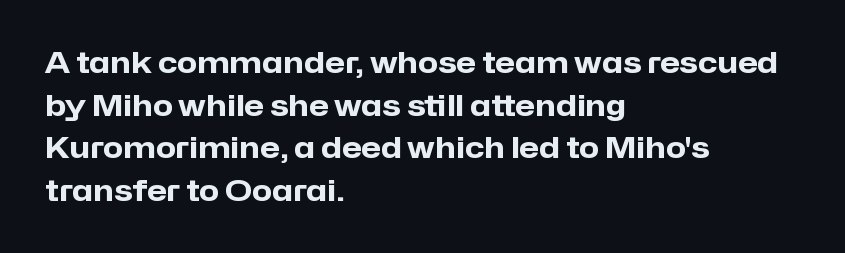
Q: Is the text bold? A: Yes.
Q: Is the text italic (slanted)? A: No, it is upright.
Q: Is the typeface a serif or a sans-serif typeface? A: Sans-serif.
Q: Is the text underlined? A: No.
Q: How is the paragraph aligned? A: Left-aligned.
Q: Is the spacing between letters normal or unusually wide? A: Normal.
Q: Is the spacing between lines tight, normal or loose? A: Normal.
Q: Width (condensed, normal, or wide)? A: Normal.
Q: Stroke contrast? A: Low.
Q: x-height? A: Medium.
Q: Monospaced? A: No.
